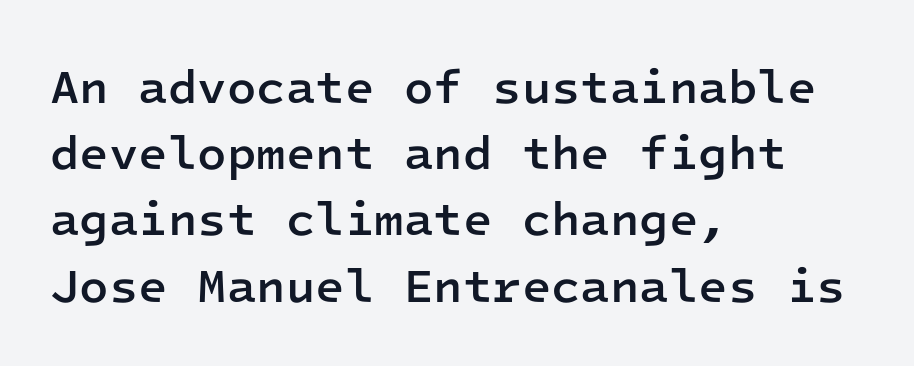
Q: Is the text bold? A: Semi-bold.
Q: Is the text italic (slanted)? A: No, it is upright.
Q: Is the typeface a serif or a sans-serif typeface? A: Sans-serif.
Q: Is the text underlined? A: No.
Q: How is the paragraph aligned? A: Left-aligned.
Q: Is the spacing between letters normal or unusually wide? A: Normal.
Q: Is the spacing between lines tight, normal or loose? A: Normal.
Q: Width (condensed, normal, or wide)? A: Normal.
Q: Stroke contrast? A: Low.
Q: x-height? A: Medium.
Q: Monospaced? A: Yes.
